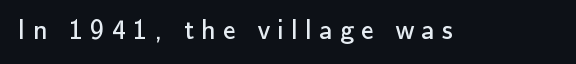
Q: Is the text bold? A: No.
Q: Is the text italic (slanted)? A: No, it is upright.
Q: Is the typeface a serif or a sans-serif typeface? A: Sans-serif.
Q: Is the text underlined? A: No.
Q: Is the spacing between letters normal or unusually wide? A: Unusually wide.
Q: Width (condensed, normal, or wide)? A: Normal.
Q: Stroke contrast? A: Low.
Q: x-height? A: Small.
Q: Monospaced? A: No.
